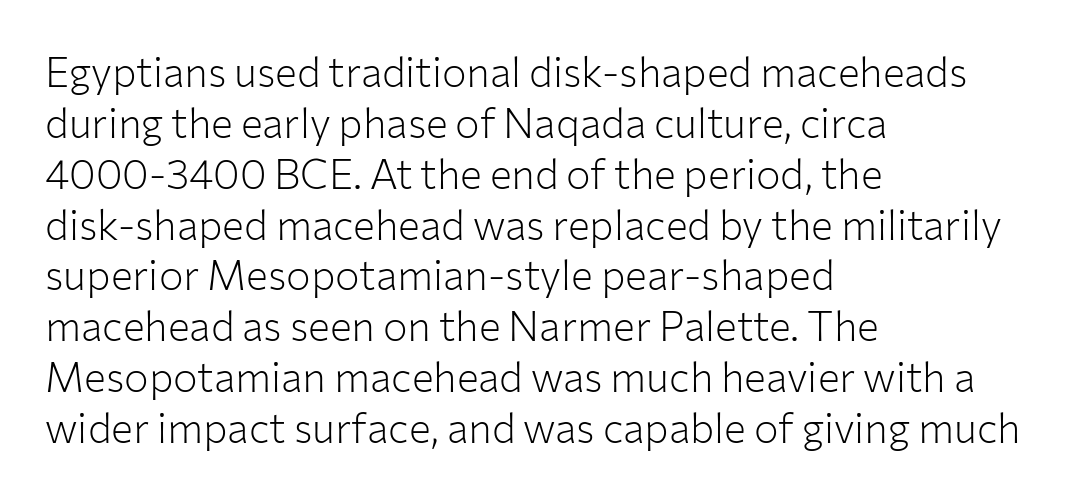
A sans-serif font was chosen for this passage. The line texture is even and compact thanks to regular tracking. Does the lettering tilt? It doesn't — this is upright. If you drew a ruler down the left edge, every line would touch it. Has an underline been added? It has not. The passage shown is not bold in any degree.
